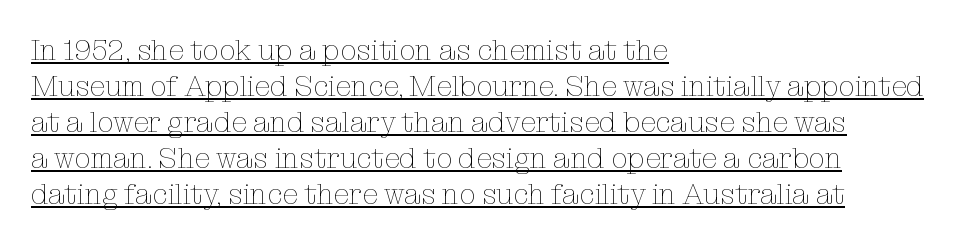
The image shows 29 px thin type, upright; set left-aligned, line spacing 1.24x, normal letter spacing, underlined; low stroke contrast and a medium x-height.
